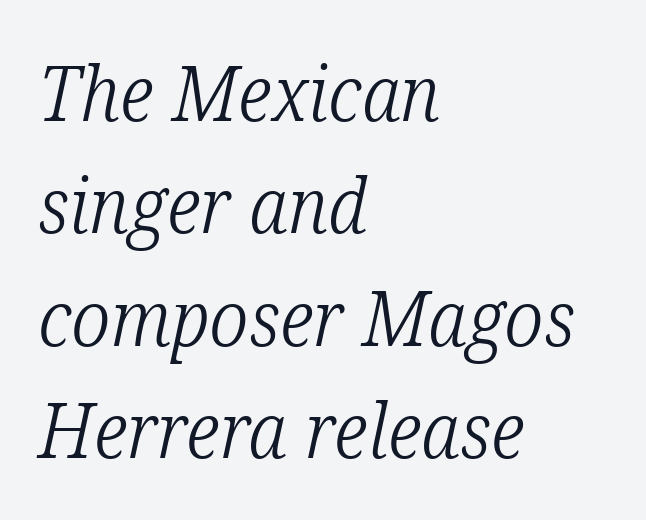
This reads as an unemphasized weight, regular at the heaviest. Examine the stroke ends and you'll spot serifs. Each letter keeps its own natural width here, so spacing adapts to shape. Successive baselines arrive at the customary interval.
